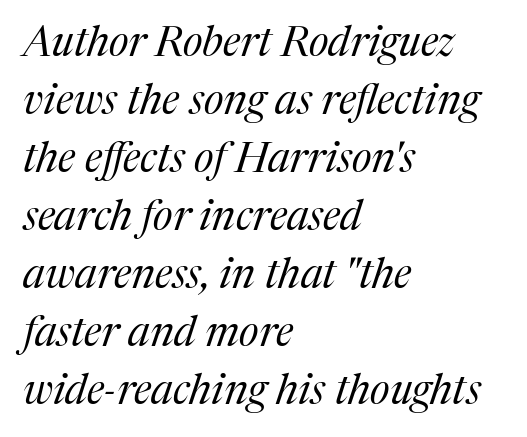
{"serif": "yes", "italic": "yes", "lean": "right", "slant_degrees": 17, "bold": "no", "weight": "regular", "width": "normal", "stroke_contrast": "medium", "x_height": "medium", "monospaced": "no", "underline": "no", "align": "left", "line_spacing": "normal", "line_spacing_ratio": 1.38, "letter_spacing": "normal", "letter_spacing_em": 0.0, "glyph_px": 42}
